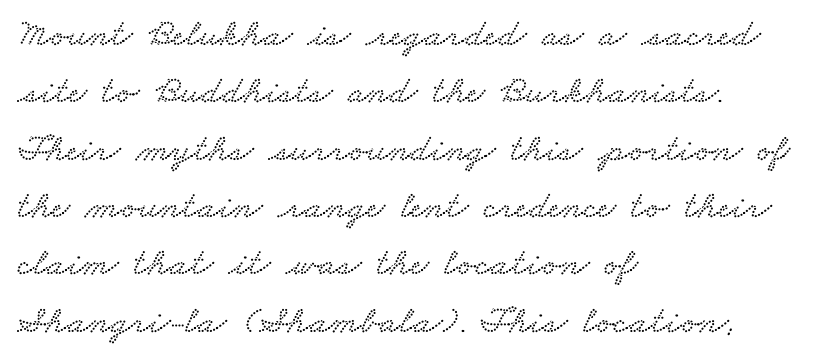
The ragged edge is on the right, which tells us the setting is flush left. Each row of text sits above clean, open space. Little horizontal feet cap the strokes, marking this as serif type. The passage shown is typed in a proportional face where columns would drift. Glyph-to-glyph distance matches everyday printed text.
